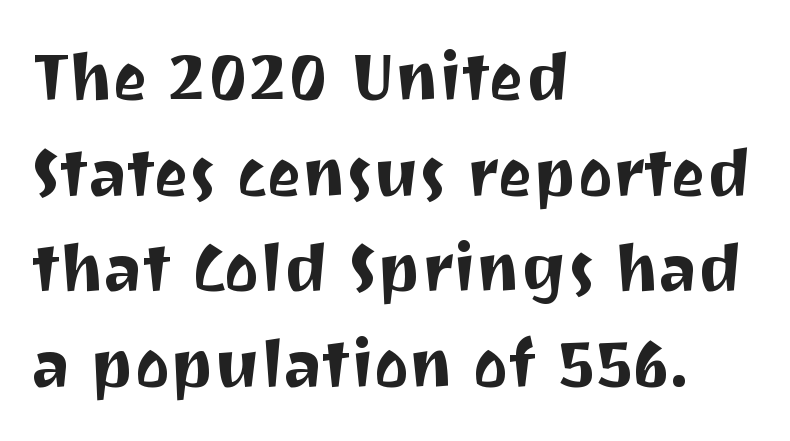
The letters advance in unequal steps, a hallmark of proportional type. Compared with a centered layout, this one pins lines to the left instead. Spacing between characters is what you'd get straight out of the box. The font family rendered here belongs to the sans-serif group. How would I describe the line gaps? Plain and ordinary.
